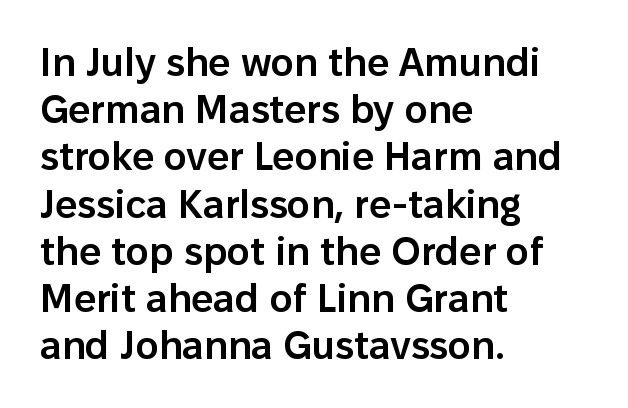
The image shows 39 px semibold sans-serif type, upright; set left-aligned, line spacing 1.21x, normal letter spacing, not underlined; low stroke contrast and a medium x-height.
